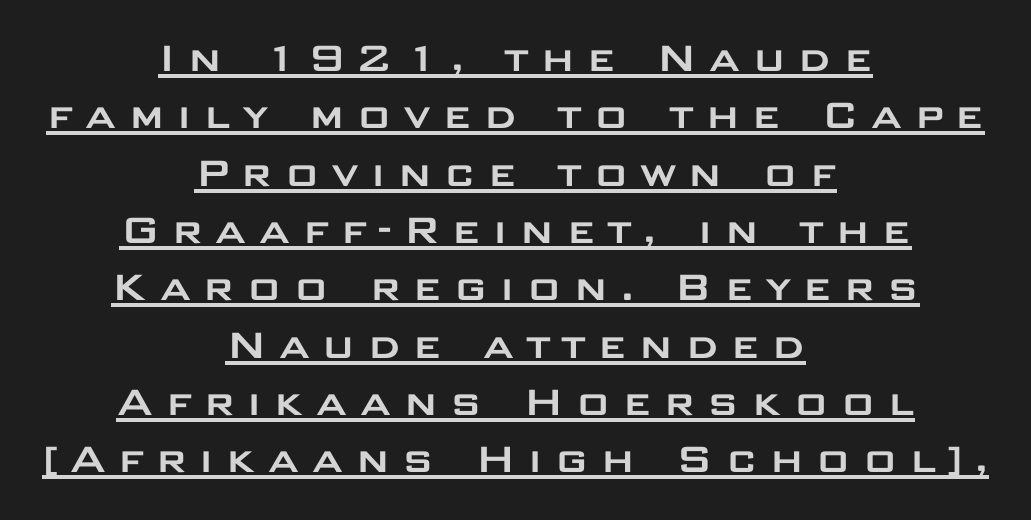
{"serif": "no", "italic": "no", "width": "wide", "stroke_contrast": "low", "x_height": "large", "monospaced": "no", "underline": "yes", "align": "center", "line_spacing_ratio": 1.22, "letter_spacing": "wide", "letter_spacing_em": 0.23, "glyph_px": 47}
